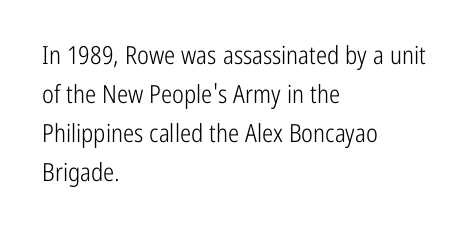
Q: Is the text bold? A: No.
Q: Is the text italic (slanted)? A: No, it is upright.
Q: Is the text underlined? A: No.
Q: How is the paragraph aligned? A: Left-aligned.
Q: Is the spacing between letters normal or unusually wide? A: Normal.
Q: Is the spacing between lines tight, normal or loose? A: Normal.
